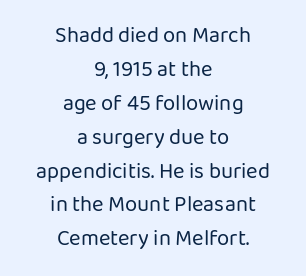
{"italic": "no", "bold": "no", "underline": "no", "align": "center", "line_spacing": "normal", "line_spacing_ratio": 1.54, "letter_spacing": "normal", "letter_spacing_em": 0.0, "glyph_px": 22}
